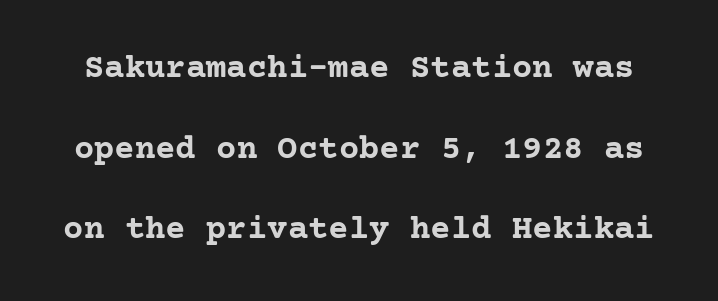
Q: Is the text bold? A: Yes.
Q: Is the text italic (slanted)? A: No, it is upright.
Q: Is the typeface a serif or a sans-serif typeface? A: Serif.
Q: Is the text underlined? A: No.
Q: Is the spacing between letters normal or unusually wide? A: Normal.
Q: Is the spacing between lines tight, normal or loose? A: Loose.
Q: Width (condensed, normal, or wide)? A: Normal.
Q: Stroke contrast? A: Low.
Q: x-height? A: Medium.
